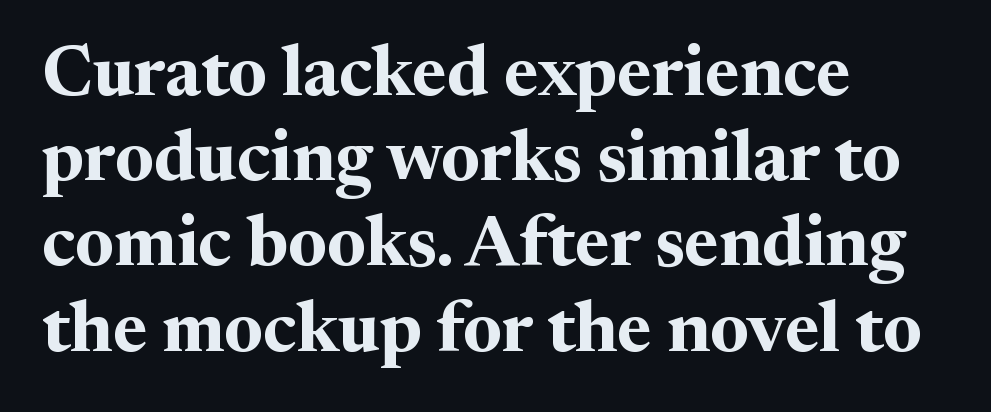
Q: Is the text bold? A: Yes.
Q: Is the text italic (slanted)? A: No, it is upright.
Q: Is the typeface a serif or a sans-serif typeface? A: Serif.
Q: Is the text underlined? A: No.
Q: How is the paragraph aligned? A: Left-aligned.
Q: Is the spacing between letters normal or unusually wide? A: Normal.
Q: Width (condensed, normal, or wide)? A: Normal.
Q: Stroke contrast? A: Medium.
Q: x-height? A: Medium.
Q: Monospaced? A: No.
